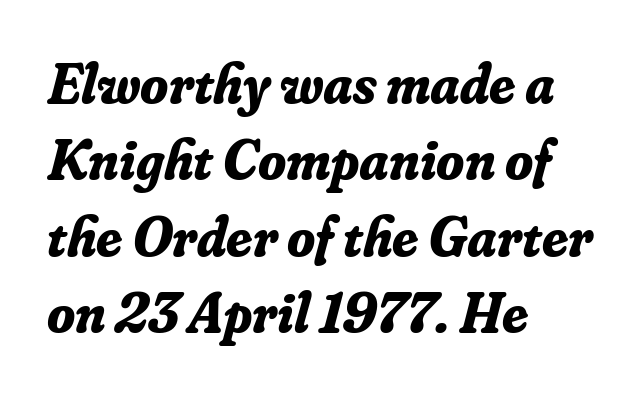
{"serif": "yes", "italic": "yes", "lean": "right", "slant_degrees": 16, "bold": "yes", "weight": "bold", "width": "normal", "stroke_contrast": "low", "x_height": "small", "monospaced": "no", "underline": "no", "align": "left", "line_spacing": "normal", "line_spacing_ratio": 1.34, "letter_spacing": "normal", "letter_spacing_em": 0.0, "glyph_px": 57}
